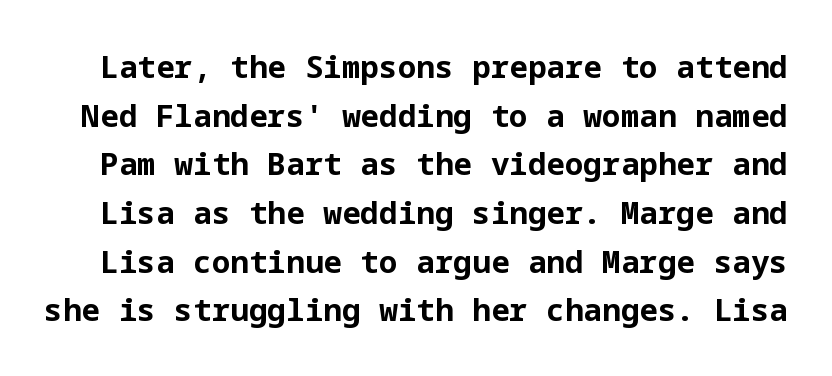
The strokes are fattened all the way to bold. No italicization has been applied; the sample stays upright. The baseline area is clear. Whoever set this chose a conventional vertical rhythm.
